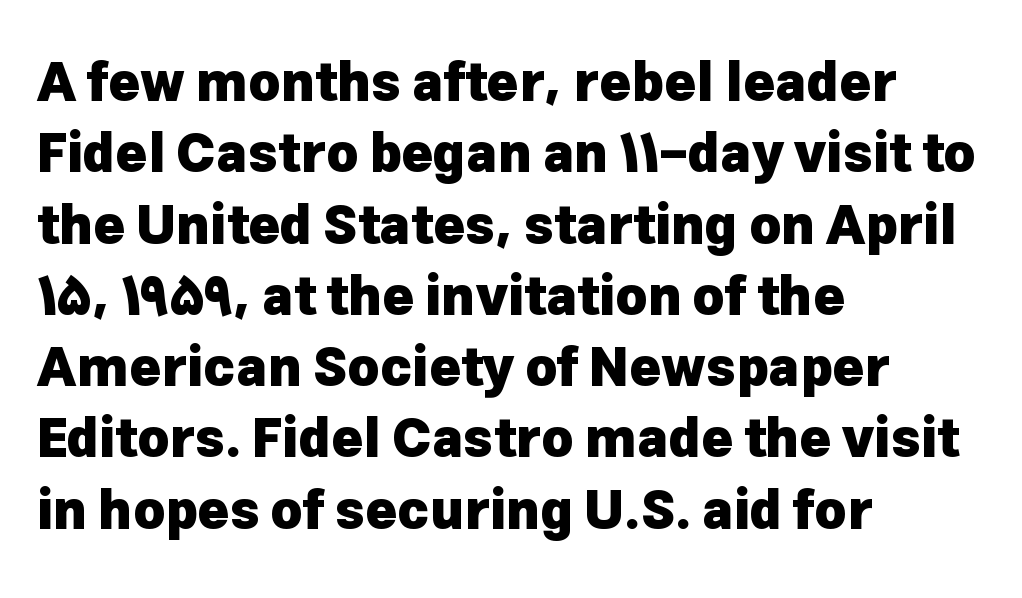
The image shows 54 px heavy sans-serif type, upright; set left-aligned, normal line spacing (1.32x), normal letter spacing, not underlined; low stroke contrast and a medium x-height.
